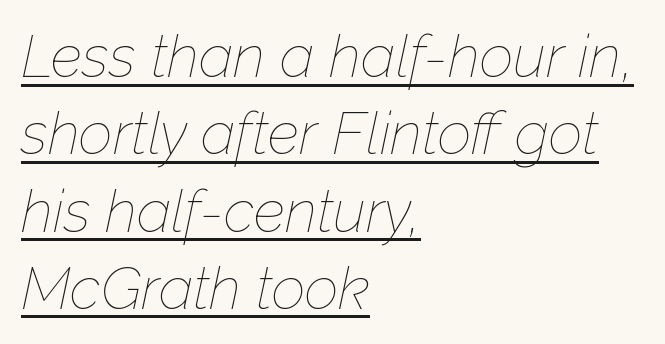
{"italic": "yes", "lean": "right", "slant_degrees": 12, "bold": "no", "weight": "thin", "width": "normal", "stroke_contrast": "low", "x_height": "medium", "monospaced": "no", "underline": "yes", "align": "left", "line_spacing": "normal", "line_spacing_ratio": 1.31, "letter_spacing": "normal", "letter_spacing_em": 0.0, "glyph_px": 59}
